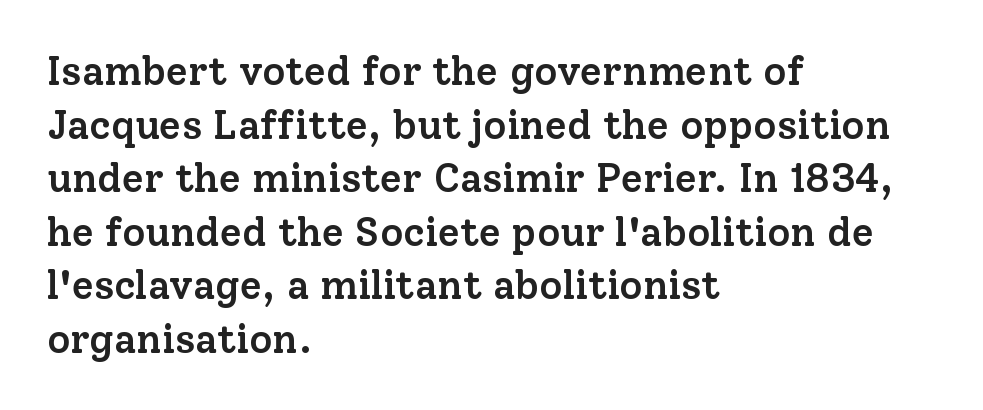
The image shows 40 px semibold serif type, upright; set left-aligned, normal line spacing (1.34x), normal letter spacing, not underlined; low stroke contrast and a medium x-height.
